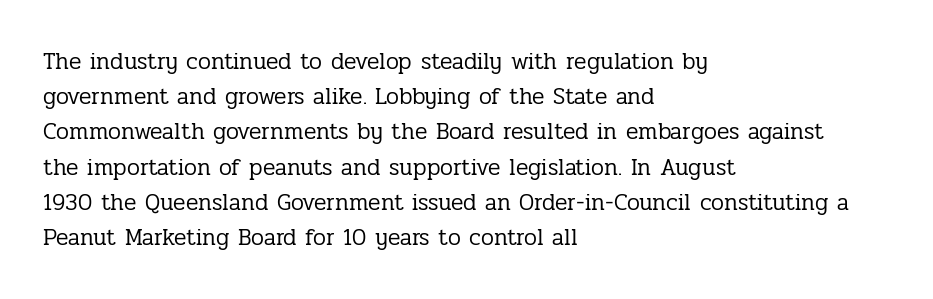
The image shows 23 px text type, upright; set left-aligned, normal line spacing (1.53x), normal letter spacing, not underlined.
